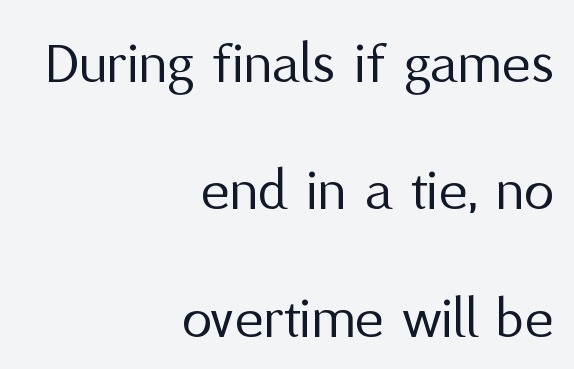
{"serif": "no", "italic": "no", "bold": "no", "weight": "regular", "width": "normal", "stroke_contrast": "medium", "x_height": "medium", "monospaced": "no", "underline": "no", "align": "right", "line_spacing": "loose", "line_spacing_ratio": 2.09, "letter_spacing": "normal", "letter_spacing_em": 0.0, "glyph_px": 61}
